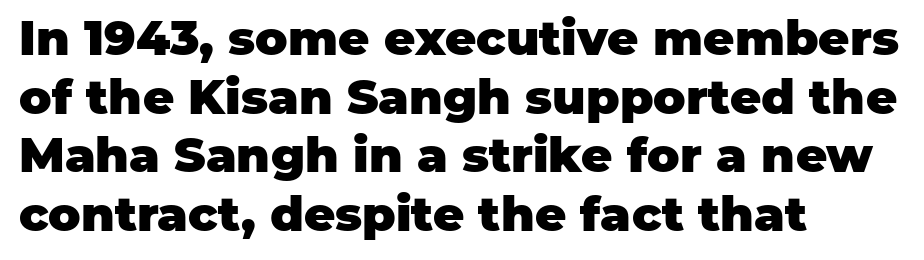
The image shows 48 px heavy sans-serif type, upright; set left-aligned, line spacing 1.22x, normal letter spacing, not underlined; low stroke contrast and a large x-height.
